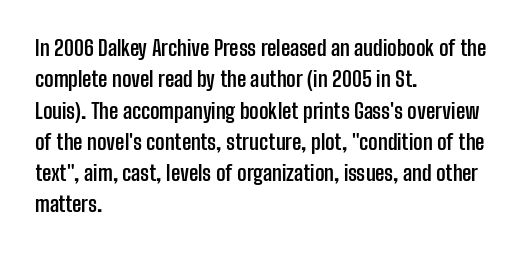
The passage shown is emphatically bold. The specimen reads as upright at a glance. Alignment: flush left. What stands out about the letter spacing? Nothing — it is the standard amount. The block of text has a typical density, with ordinary space between rows. The words here are not underlined.
